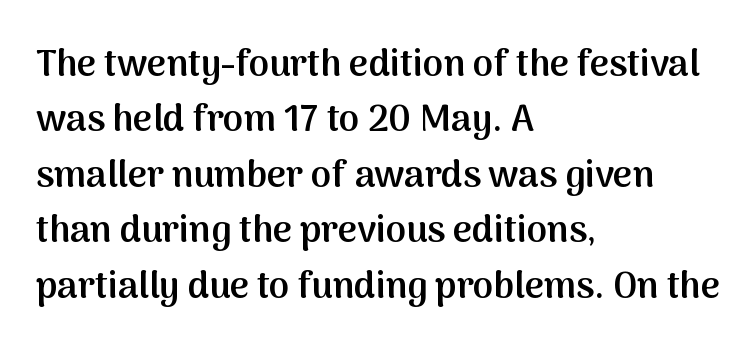
Look at the tracking — it's just the regular setting, nothing added. Does the leading feel generous? No, just average. You could not count columns in this text — the font is proportionally spaced. Bold? Not quite — semibold, heavier than regular but stopping short. Quick note: not italic, upright.
